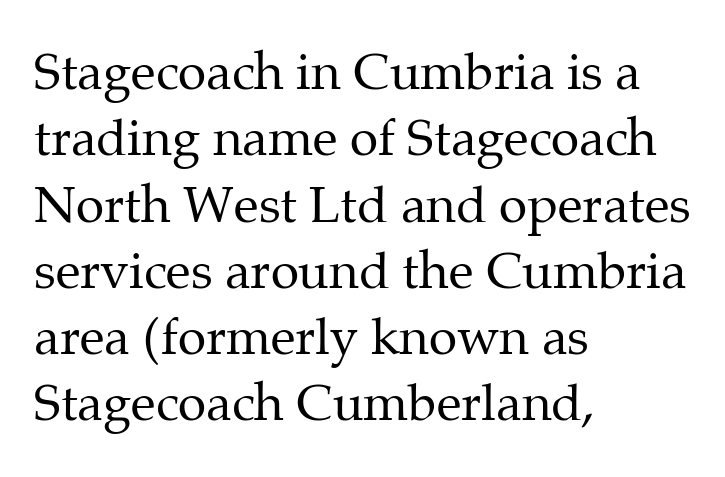
Q: Is the text bold? A: No.
Q: Is the text italic (slanted)? A: No, it is upright.
Q: Is the typeface a serif or a sans-serif typeface? A: Serif.
Q: Is the text underlined? A: No.
Q: How is the paragraph aligned? A: Left-aligned.
Q: Is the spacing between letters normal or unusually wide? A: Normal.
Q: Is the spacing between lines tight, normal or loose? A: Normal.
Q: Width (condensed, normal, or wide)? A: Normal.
Q: Stroke contrast? A: Medium.
Q: x-height? A: Medium.
Q: Monospaced? A: No.
